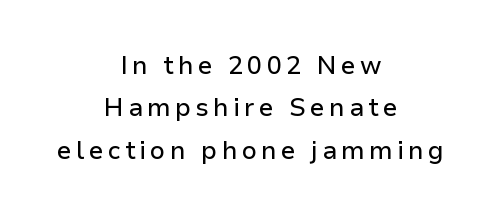
The image shows 25 px text type, upright; set centered, normal line spacing (1.7x), not underlined.
